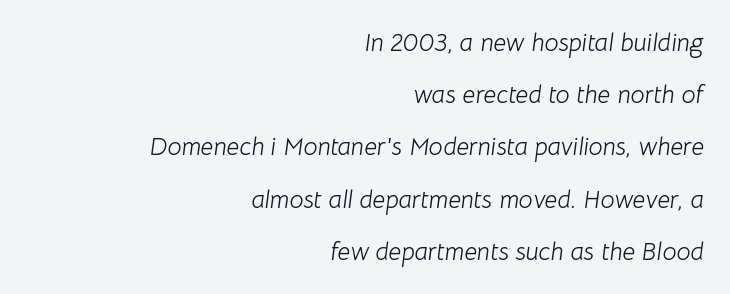
The image shows 25 px text type, italic (leaning right); set right-aligned, loose line spacing (2.09x), normal letter spacing, not underlined.
